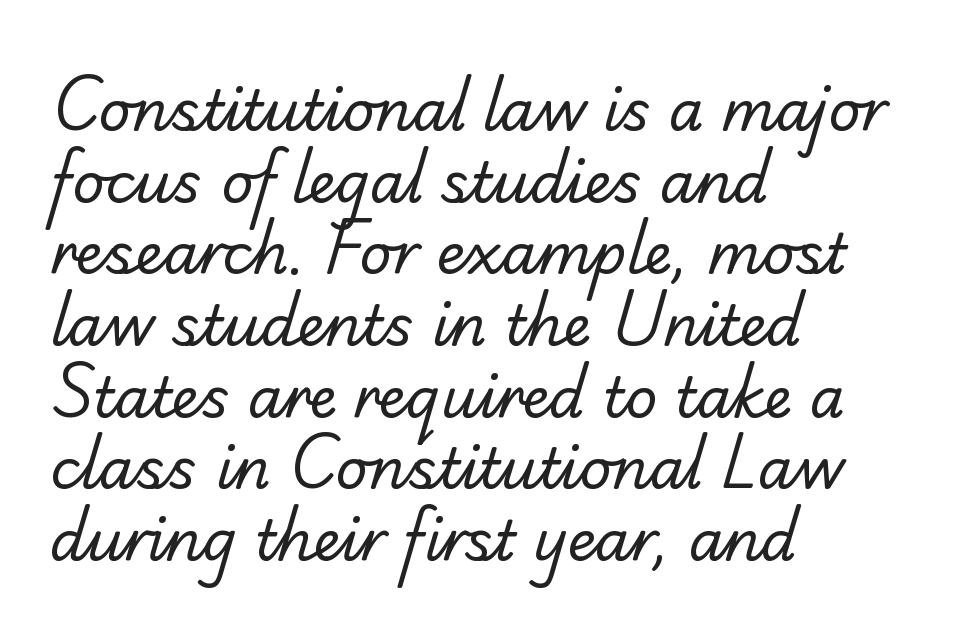
Q: Is the text bold? A: No.
Q: Is the typeface a serif or a sans-serif typeface? A: Serif.
Q: Is the text underlined? A: No.
Q: How is the paragraph aligned? A: Left-aligned.
Q: Is the spacing between letters normal or unusually wide? A: Normal.
Q: Is the spacing between lines tight, normal or loose? A: Normal.
Q: Width (condensed, normal, or wide)? A: Normal.
Q: Stroke contrast? A: Low.
Q: x-height? A: Small.
Q: Monospaced? A: No.
